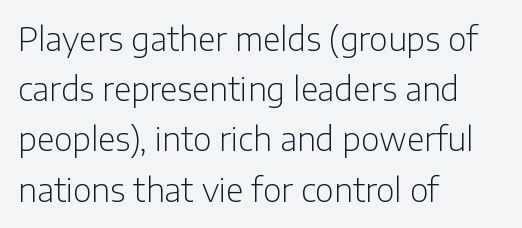
{"serif": "no", "italic": "no", "bold": "no", "weight": "light", "width": "normal", "stroke_contrast": "low", "x_height": "medium", "monospaced": "no", "underline": "no", "align": "left", "line_spacing": "normal", "line_spacing_ratio": 1.57, "letter_spacing": "normal", "letter_spacing_em": 0.0, "glyph_px": 32}
